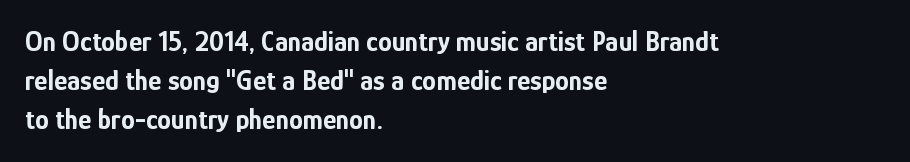
The image shows 28 px bold, condensed sans-serif type, upright; set left-aligned, normal line spacing (1.4x), normal letter spacing, not underlined; low stroke contrast and a medium x-height.
